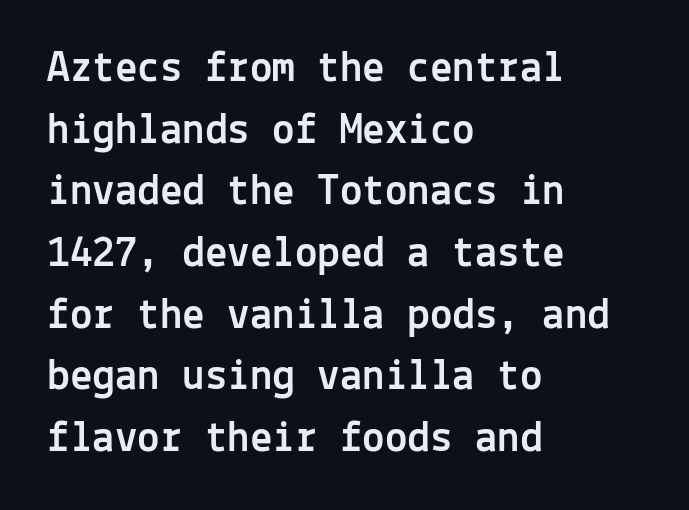
Q: Is the text italic (slanted)? A: No, it is upright.
Q: Is the typeface a serif or a sans-serif typeface? A: Sans-serif.
Q: Is the text underlined? A: No.
Q: How is the paragraph aligned? A: Left-aligned.
Q: Is the spacing between letters normal or unusually wide? A: Normal.
Q: Is the spacing between lines tight, normal or loose? A: Normal.
Q: Width (condensed, normal, or wide)? A: Normal.
Q: x-height? A: Medium.
Q: Monospaced? A: Yes.
